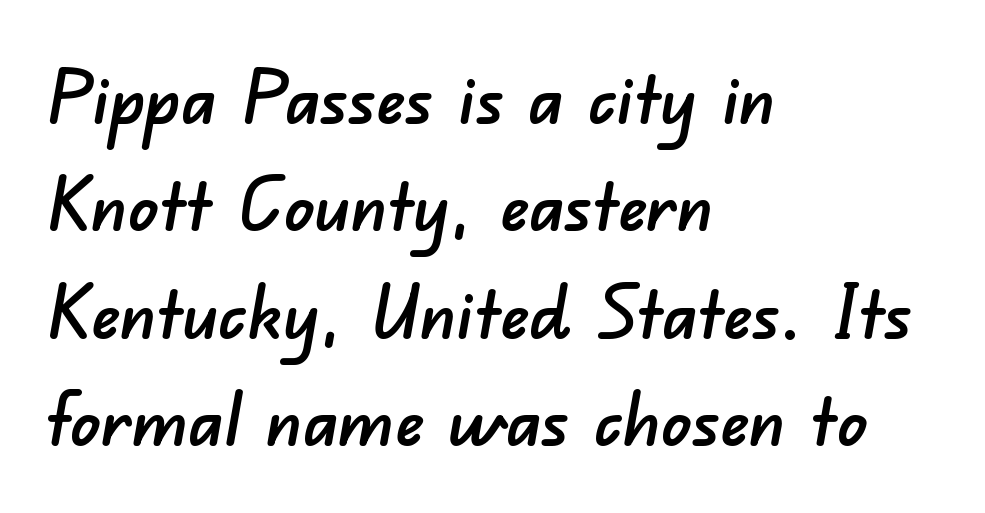
The image shows 74 px sans-serif type; set left-aligned, normal line spacing (1.45x), normal letter spacing, not underlined; low stroke contrast and a small x-height.
